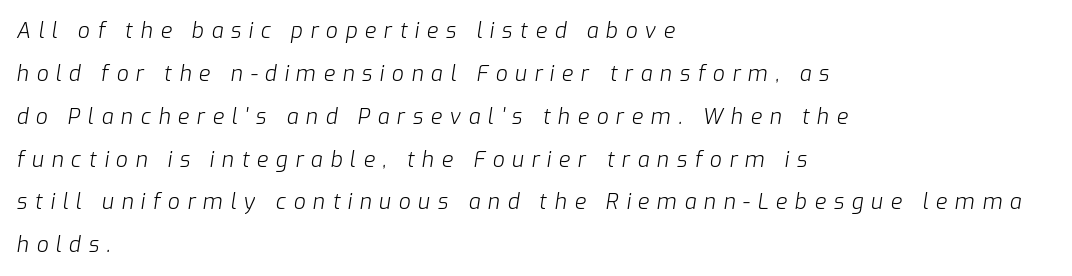
Anything drawn beneath the words? Only blank space. Nothing heavy about these letters — not bold at all. Airy leading. Posture: slanted. The ragged edge is on the right, which tells us the setting is flush left.
